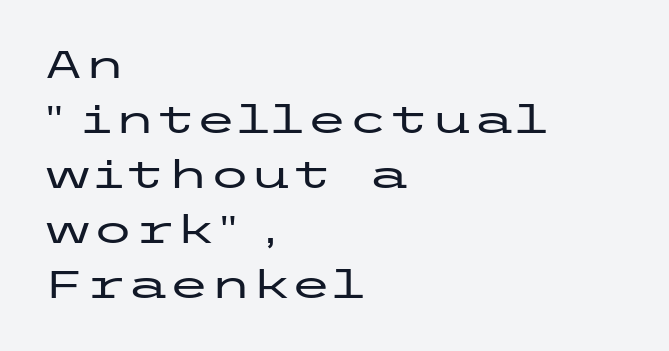
The image shows 38 px wide sans-serif type, upright; set left-aligned, normal line spacing (1.45x), normal letter spacing, not underlined; low stroke contrast and a medium x-height.
